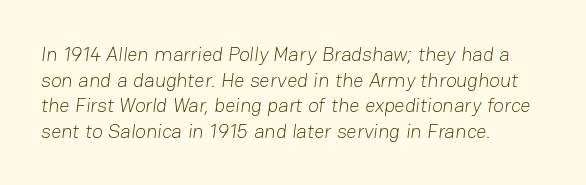
{"bold": "no", "underline": "no", "align": "left", "line_spacing": "normal", "line_spacing_ratio": 1.28, "letter_spacing": "normal", "letter_spacing_em": 0.0, "glyph_px": 20}
